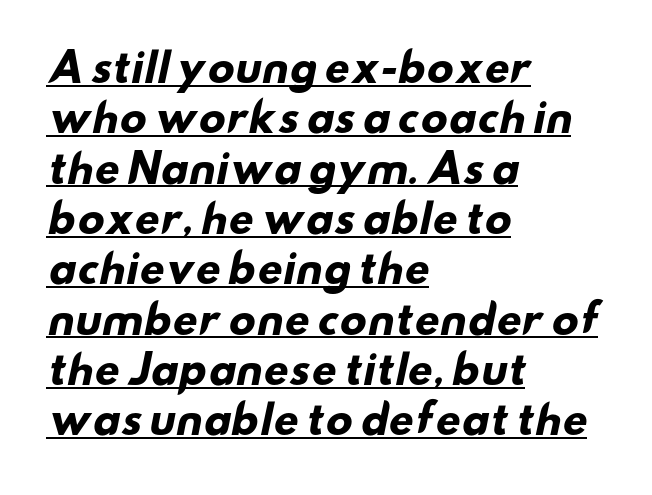
The image shows 39 px heavy, wide sans-serif type; set left-aligned, normal line spacing (1.29x), normal letter spacing, underlined; low stroke contrast and a small x-height.
